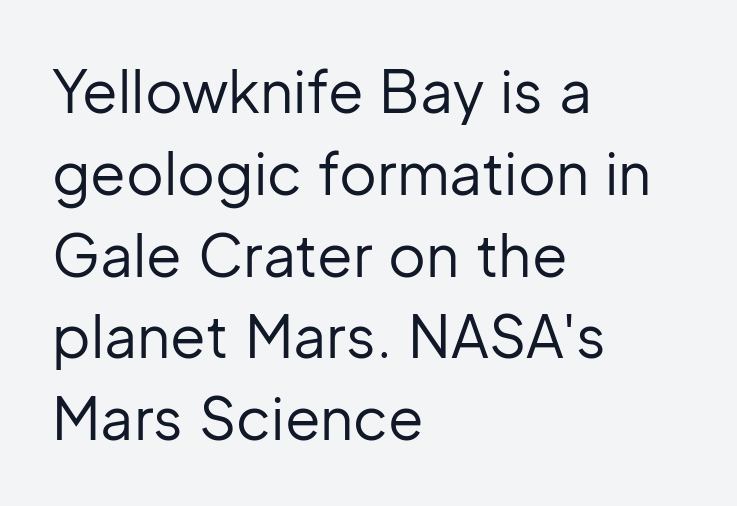
{"serif": "no", "italic": "no", "bold": "no", "weight": "regular", "width": "normal", "stroke_contrast": "low", "x_height": "medium", "monospaced": "no", "underline": "no", "align": "left", "line_spacing": "normal", "line_spacing_ratio": 1.41, "letter_spacing": "normal", "letter_spacing_em": 0.0, "glyph_px": 58}
